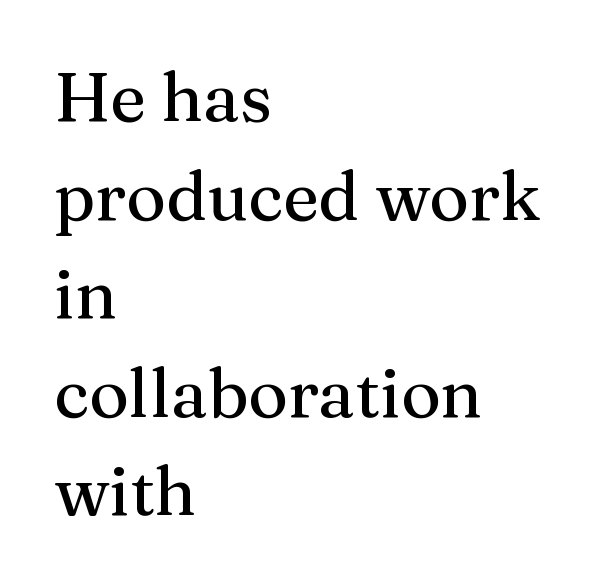
The image shows 68 px serif type, upright; set left-aligned, normal line spacing (1.45x), normal letter spacing, not underlined; medium stroke contrast and a medium x-height.
